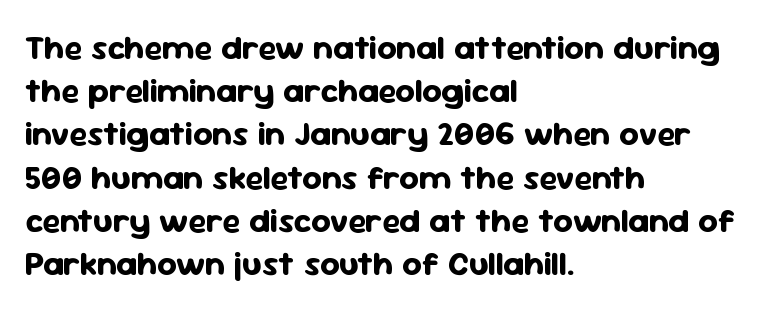
The image shows 34 px bold sans-serif type, upright; set left-aligned, normal line spacing (1.27x), normal letter spacing, not underlined; low stroke contrast and a medium x-height.
